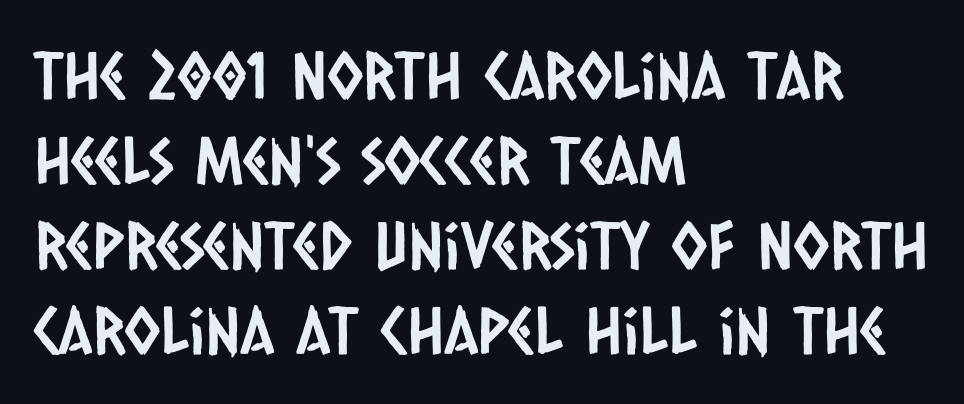
Q: Is the typeface a serif or a sans-serif typeface? A: Sans-serif.
Q: Is the text underlined? A: No.
Q: How is the paragraph aligned? A: Left-aligned.
Q: Is the spacing between letters normal or unusually wide? A: Normal.
Q: Is the spacing between lines tight, normal or loose? A: Normal.
Q: Width (condensed, normal, or wide)? A: Condensed.
Q: Stroke contrast? A: Low.
Q: x-height? A: Large.
Q: Monospaced? A: No.
